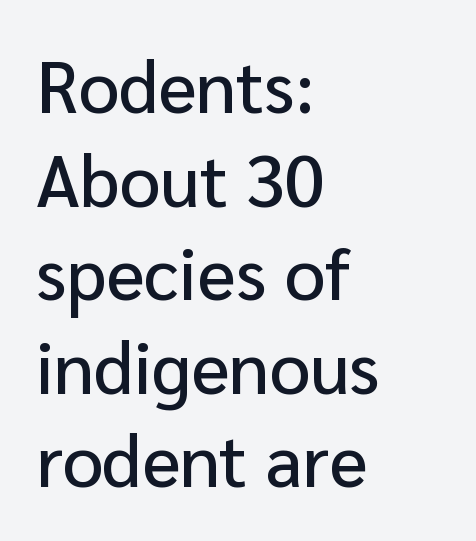
The image shows 72 px sans-serif type, upright; set left-aligned, normal line spacing (1.3x), normal letter spacing, not underlined; low stroke contrast and a medium x-height.
